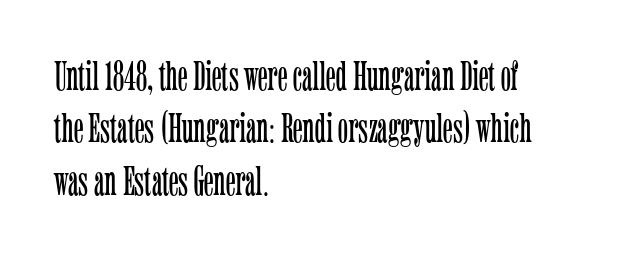
{"serif": "yes", "italic": "no", "bold": "no", "weight": "light", "width": "condensed", "stroke_contrast": "low", "x_height": "medium", "monospaced": "no", "underline": "no", "align": "left", "line_spacing": "normal", "line_spacing_ratio": 1.25, "letter_spacing": "normal", "letter_spacing_em": 0.0, "glyph_px": 42}
